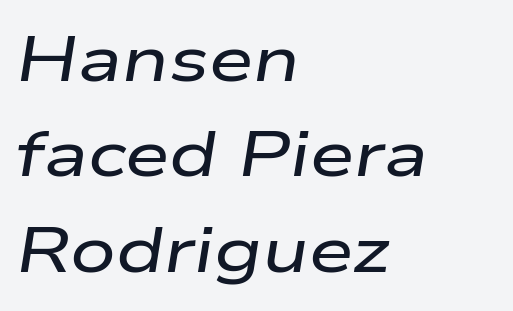
{"italic": "yes", "lean": "right", "slant_degrees": 9, "width": "wide", "stroke_contrast": "low", "x_height": "medium", "monospaced": "no", "underline": "no", "align": "left", "line_spacing": "normal", "line_spacing_ratio": 1.49, "letter_spacing": "normal", "letter_spacing_em": 0.0, "glyph_px": 64}
